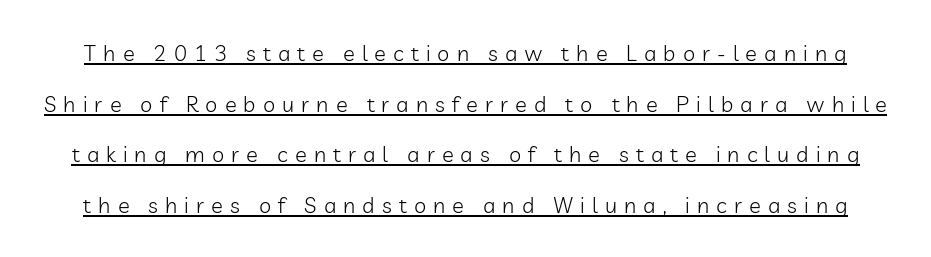
{"italic": "no", "bold": "no", "underline": "yes", "line_spacing": "loose", "line_spacing_ratio": 2.3, "letter_spacing": "wide", "letter_spacing_em": 0.32, "glyph_px": 22}
